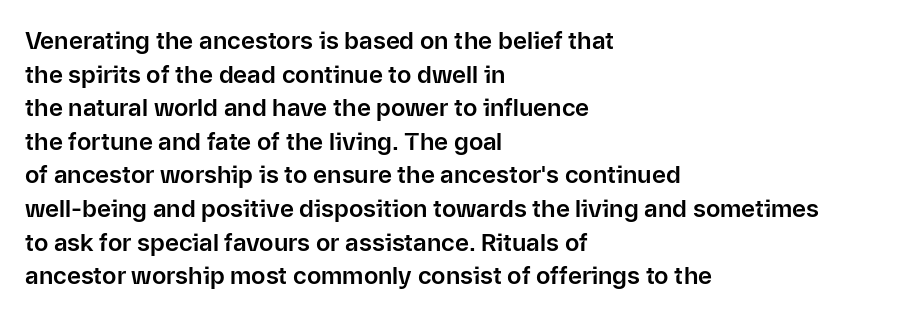
{"italic": "no", "underline": "no", "align": "left", "line_spacing": "normal", "line_spacing_ratio": 1.4, "letter_spacing": "normal", "letter_spacing_em": 0.0, "glyph_px": 24}
